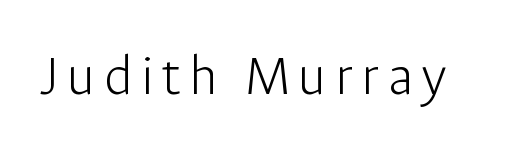
Q: Is the text bold? A: No.
Q: Is the text italic (slanted)? A: No, it is upright.
Q: Is the typeface a serif or a sans-serif typeface? A: Sans-serif.
Q: Is the text underlined? A: No.
Q: Width (condensed, normal, or wide)? A: Normal.
Q: Stroke contrast? A: Low.
Q: x-height? A: Medium.
Q: Monospaced? A: No.
